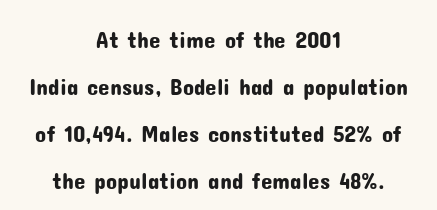
Q: Is the text italic (slanted)? A: No, it is upright.
Q: Is the text underlined? A: No.
Q: How is the paragraph aligned? A: Centered.
Q: Is the spacing between letters normal or unusually wide? A: Normal.
Q: Is the spacing between lines tight, normal or loose? A: Loose.
